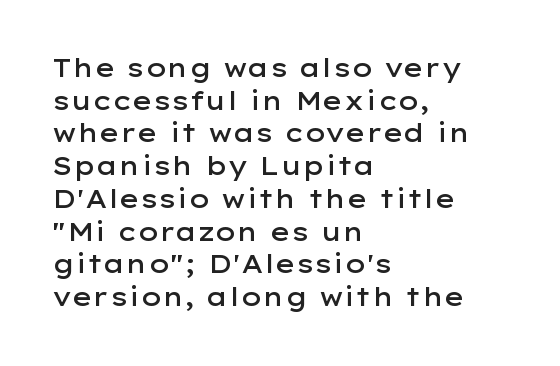
Short and long lines alike share a common starting point at left. Notice how the stems are strictly vertical — no italics here. Default kerning and tracking; the words read as compact shapes. Typesetter's note: demi weight, one step under bold.
